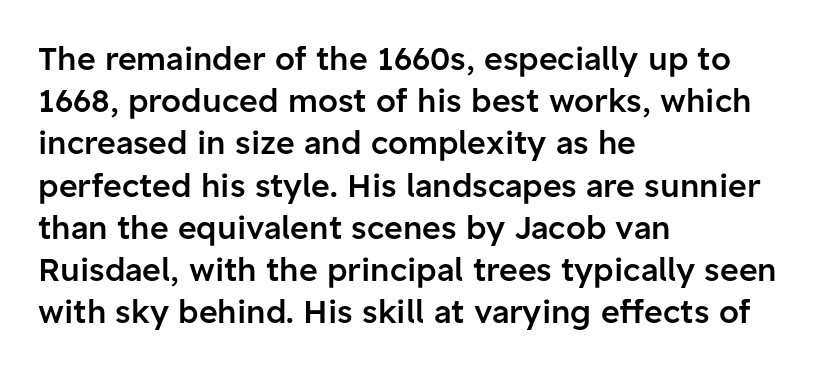
Q: Is the text bold? A: Semi-bold.
Q: Is the text italic (slanted)? A: No, it is upright.
Q: Is the typeface a serif or a sans-serif typeface? A: Sans-serif.
Q: Is the text underlined? A: No.
Q: How is the paragraph aligned? A: Left-aligned.
Q: Is the spacing between letters normal or unusually wide? A: Normal.
Q: Is the spacing between lines tight, normal or loose? A: Normal.
Q: Width (condensed, normal, or wide)? A: Normal.
Q: Stroke contrast? A: Low.
Q: x-height? A: Medium.
Q: Monospaced? A: No.
